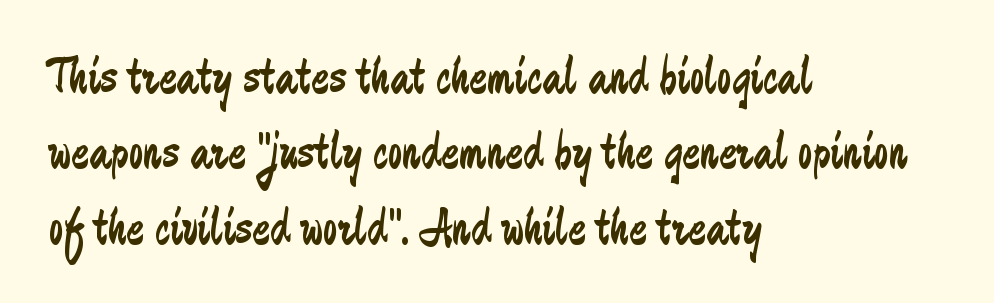
The image shows 53 px regular-weight, condensed sans-serif type; set left-aligned, normal line spacing (1.42x), normal letter spacing, not underlined; low stroke contrast and a medium x-height.
